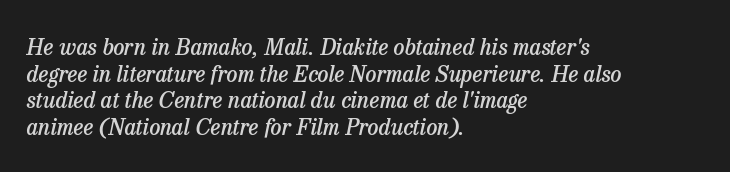
Q: Is the text bold? A: Semi-bold.
Q: Is the text italic (slanted)? A: Yes, it leans right by about 13 degrees.
Q: Is the text underlined? A: No.
Q: How is the paragraph aligned? A: Left-aligned.
Q: Is the spacing between letters normal or unusually wide? A: Normal.
